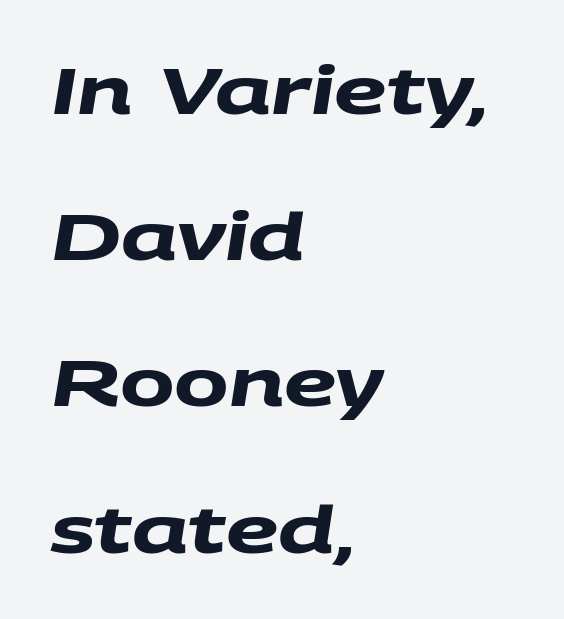
The image shows 65 px heavy, wide sans-serif type; set left-aligned, loose line spacing (2.25x), normal letter spacing, not underlined; medium stroke contrast and a large x-height.
